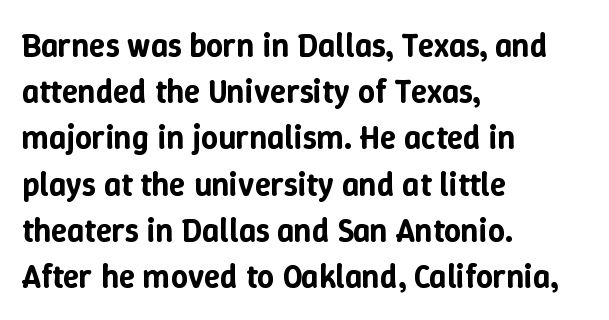
Q: Is the text italic (slanted)? A: No, it is upright.
Q: Is the text underlined? A: No.
Q: How is the paragraph aligned? A: Left-aligned.
Q: Is the spacing between letters normal or unusually wide? A: Normal.
Q: Is the spacing between lines tight, normal or loose? A: Normal.
Q: Width (condensed, normal, or wide)? A: Normal.
Q: Stroke contrast? A: Low.
Q: x-height? A: Medium.
Q: Monospaced? A: No.
